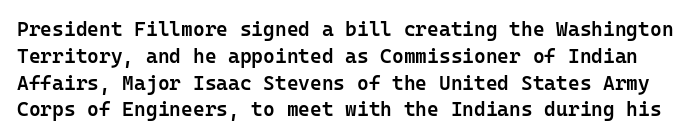
The image shows 20 px text type, upright; set normal line spacing (1.34x), normal letter spacing, not underlined.
